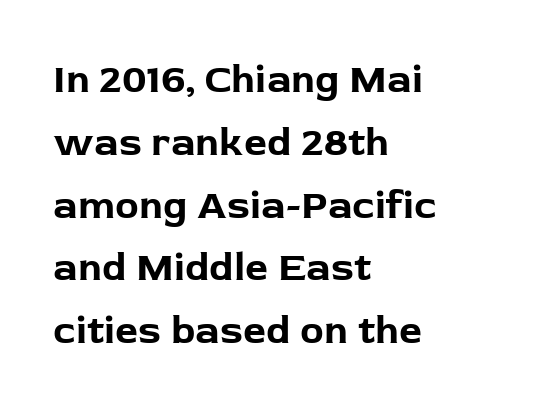
{"serif": "no", "italic": "no", "bold": "yes", "weight": "bold", "width": "normal", "stroke_contrast": "low", "x_height": "medium", "monospaced": "no", "underline": "no", "align": "left", "line_spacing": "normal", "line_spacing_ratio": 1.57, "letter_spacing": "normal", "letter_spacing_em": 0.0, "glyph_px": 40}
